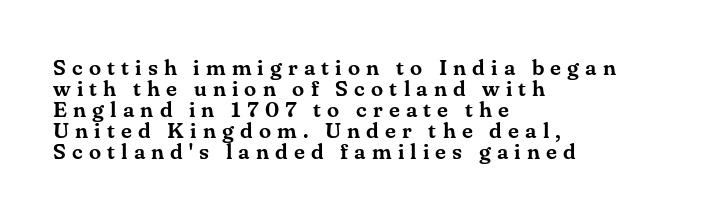
This sample uses expanded letter spacing, leaving extra air between glyphs. Only glyphs here, with clear space below each row. Italic: no, the glyphs are upright roman. Layout note: lines flush left. Whoever set this chose condensed vertical rhythm over breathing room.
